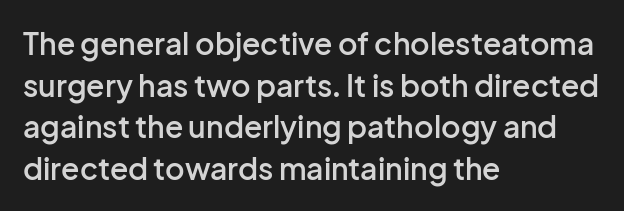
{"serif": "no", "italic": "no", "bold": "semi", "weight": "semibold", "width": "normal", "stroke_contrast": "low", "x_height": "medium", "monospaced": "no", "underline": "no", "align": "left", "line_spacing": "normal", "line_spacing_ratio": 1.39, "letter_spacing": "normal", "letter_spacing_em": 0.0, "glyph_px": 30}
